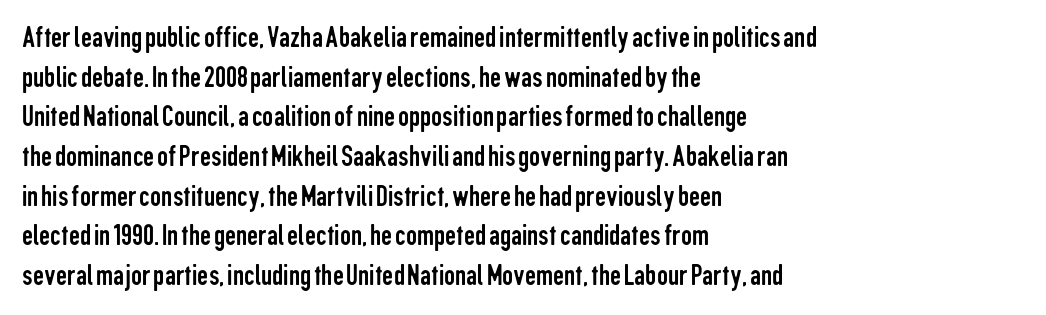
Nobody touched the tracking dial on this one. The rows are spaced the way most documents space them. Unlike a traditional serif, this face leaves its strokes unadorned. Stem width sits at or under what a default text font uses. No italicization has been applied; the sample stays upright. Any mark beneath the type? The region is blank.
